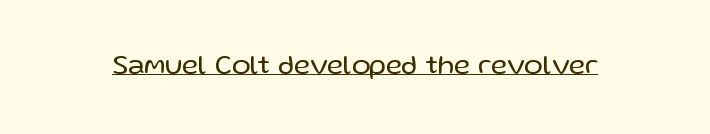
The image shows 28 px regular-weight sans-serif type, upright; set normal letter spacing, underlined; low stroke contrast and a medium x-height.
